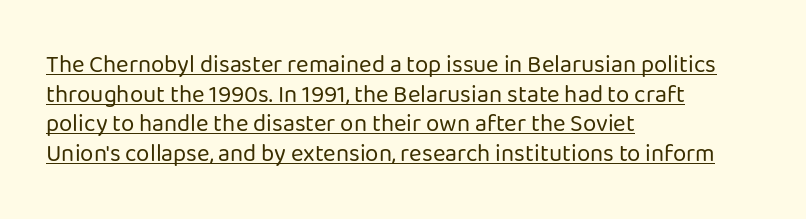
Q: Is the text bold? A: No.
Q: Is the text italic (slanted)? A: No, it is upright.
Q: Is the text underlined? A: Yes.
Q: How is the paragraph aligned? A: Left-aligned.
Q: Is the spacing between letters normal or unusually wide? A: Normal.
